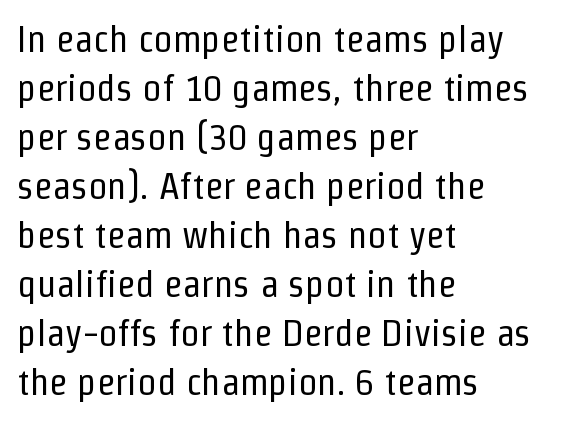
Q: Is the text bold? A: No.
Q: Is the text italic (slanted)? A: No, it is upright.
Q: Is the typeface a serif or a sans-serif typeface? A: Sans-serif.
Q: Is the text underlined? A: No.
Q: How is the paragraph aligned? A: Left-aligned.
Q: Is the spacing between letters normal or unusually wide? A: Normal.
Q: Is the spacing between lines tight, normal or loose? A: Normal.
Q: Width (condensed, normal, or wide)? A: Condensed.
Q: Stroke contrast? A: Low.
Q: x-height? A: Medium.
Q: Monospaced? A: No.
